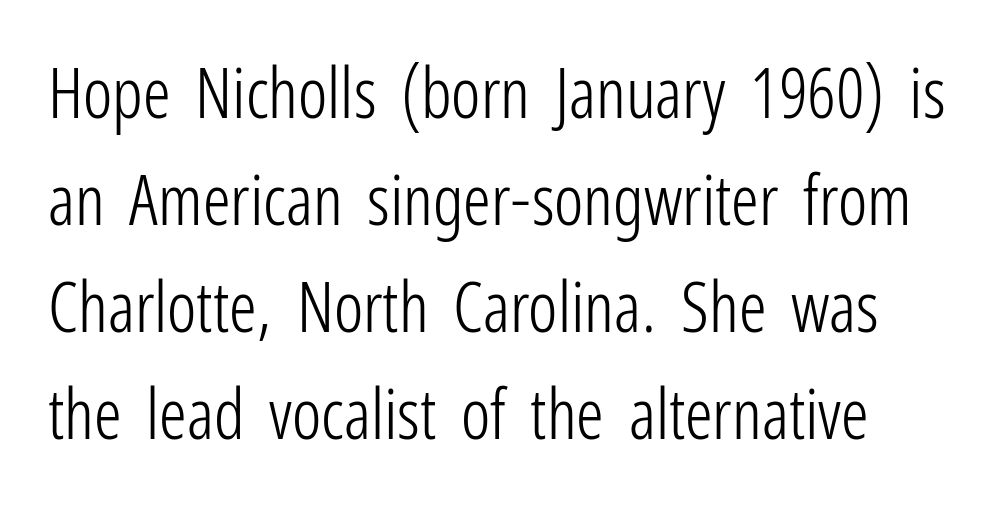
How are the letters spaced? Ordinarily, with no added tracking. The letterforms sit at book weight or below. The rendering shows plain stroke endings on the letterforms — a sans-serif design. Is there any slant? The stems are plumb. Each letter keeps its own natural width here, so spacing adapts to shape.
